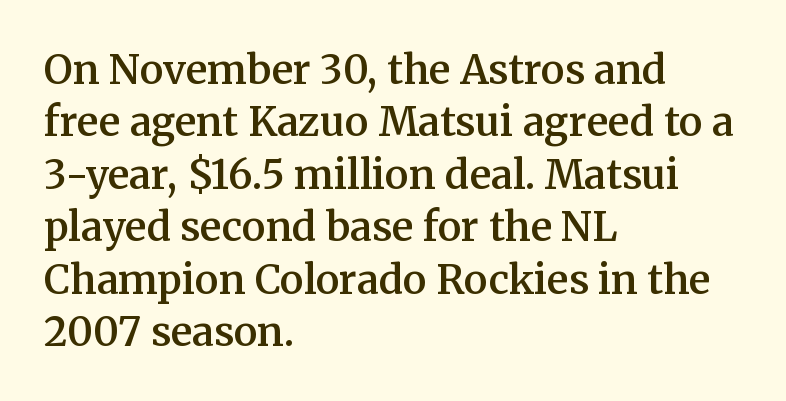
The image shows 40 px semibold serif type, upright; set left-aligned, normal line spacing (1.31x), normal letter spacing, not underlined; medium stroke contrast and a medium x-height.
